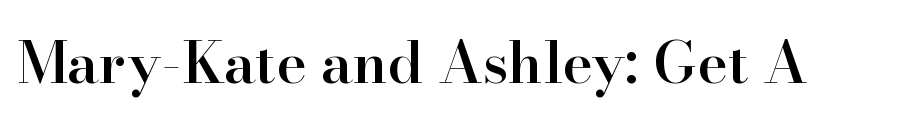
Underline: absent. Rendered with straight, roman letterforms. Summary of weight: moderately heavy, a semibold. The face used here is seriffed, in the tradition of book romans. You could not count columns in this text — the font is proportionally spaced.
